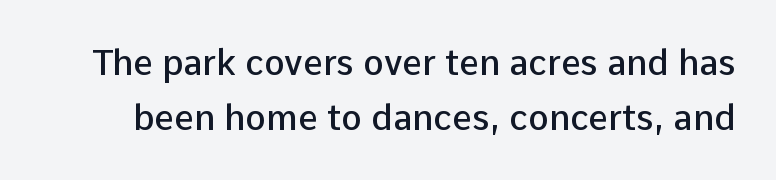
The image shows 35 px semibold sans-serif type, upright; set normal line spacing (1.57x), normal letter spacing, not underlined; low stroke contrast and a medium x-height.
